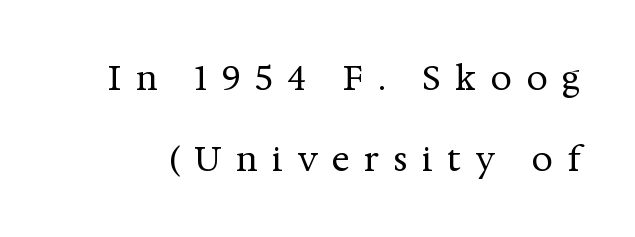
Each letter's strokes conclude with small projecting serifs. You could not count columns in this text — the font is proportionally spaced. Each word looks stretched out because of the extra space between its letters. The passage shown stacks its lines with a broad gap.
